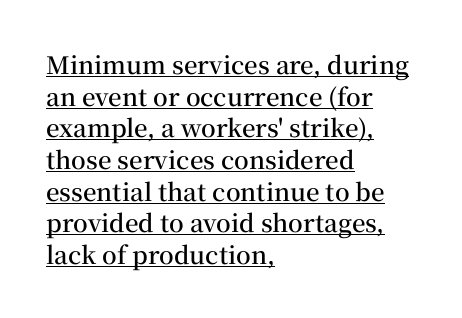
{"italic": "no", "bold": "semi", "underline": "yes", "align": "left", "line_spacing": "normal", "line_spacing_ratio": 1.32, "letter_spacing": "normal", "letter_spacing_em": 0.0, "glyph_px": 24}
